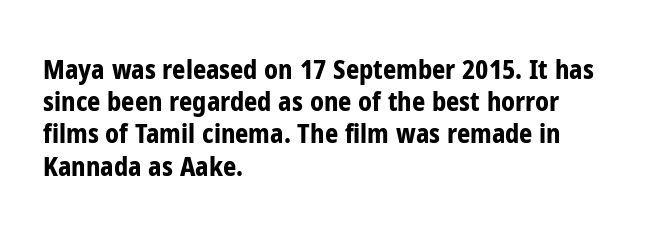
Q: Is the text bold? A: Yes.
Q: Is the text italic (slanted)? A: No, it is upright.
Q: Is the text underlined? A: No.
Q: How is the paragraph aligned? A: Left-aligned.
Q: Is the spacing between letters normal or unusually wide? A: Normal.
